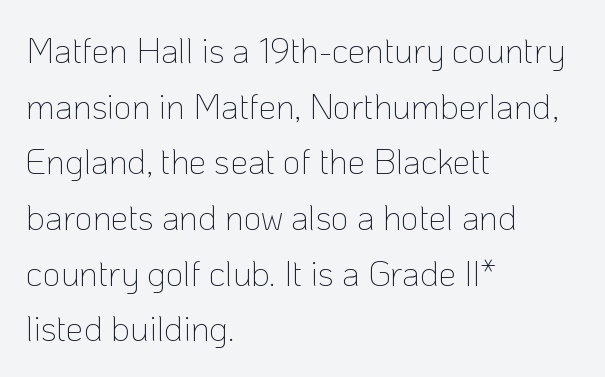
{"serif": "no", "italic": "no", "bold": "no", "weight": "thin", "width": "normal", "stroke_contrast": "low", "x_height": "medium", "monospaced": "no", "underline": "no", "align": "left", "line_spacing": "normal", "line_spacing_ratio": 1.59, "letter_spacing": "normal", "letter_spacing_em": 0.0, "glyph_px": 35}
